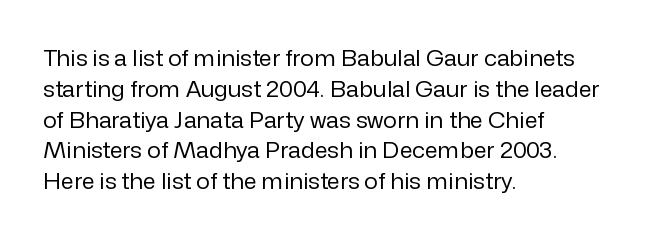
{"italic": "no", "bold": "no", "underline": "no", "align": "left", "line_spacing": "normal", "line_spacing_ratio": 1.34, "letter_spacing": "normal", "letter_spacing_em": 0.0, "glyph_px": 23}
